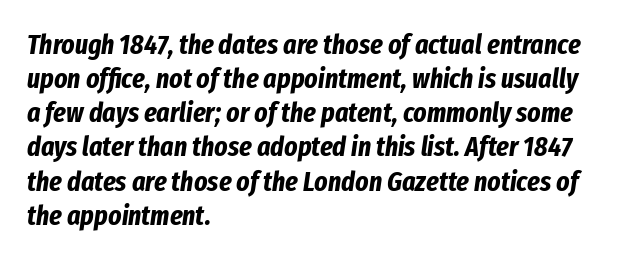
The image shows 28 px bold, condensed type, italic (leaning right); set left-aligned, line spacing 1.22x, normal letter spacing, not underlined; low stroke contrast and a medium x-height.
